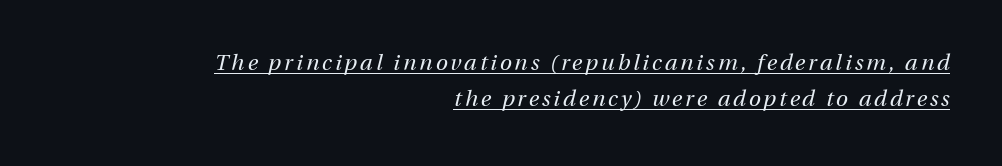
{"italic": "yes", "lean": "right", "slant_degrees": 13, "bold": "no", "underline": "yes", "align": "right", "line_spacing": "normal", "line_spacing_ratio": 1.64, "glyph_px": 22}
